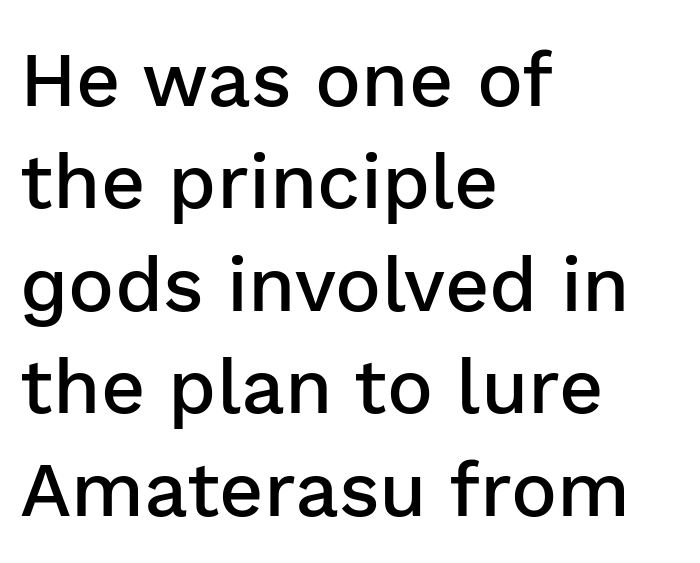
Q: Is the text bold? A: Semi-bold.
Q: Is the text italic (slanted)? A: No, it is upright.
Q: Is the typeface a serif or a sans-serif typeface? A: Sans-serif.
Q: Is the text underlined? A: No.
Q: How is the paragraph aligned? A: Left-aligned.
Q: Is the spacing between letters normal or unusually wide? A: Normal.
Q: Is the spacing between lines tight, normal or loose? A: Normal.
Q: Width (condensed, normal, or wide)? A: Normal.
Q: Stroke contrast? A: Low.
Q: x-height? A: Medium.
Q: Monospaced? A: No.
